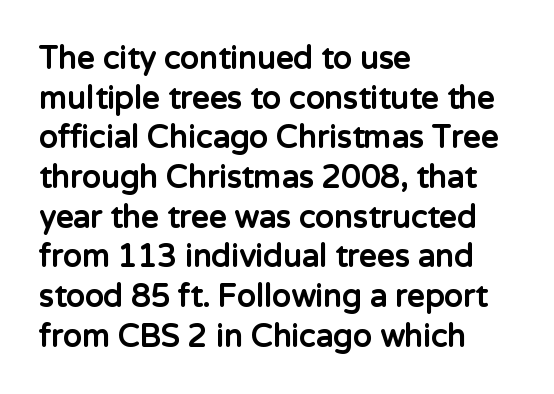
Q: Is the text bold? A: Yes.
Q: Is the text italic (slanted)? A: No, it is upright.
Q: Is the typeface a serif or a sans-serif typeface? A: Sans-serif.
Q: Is the text underlined? A: No.
Q: How is the paragraph aligned? A: Left-aligned.
Q: Is the spacing between letters normal or unusually wide? A: Normal.
Q: Is the spacing between lines tight, normal or loose? A: Normal.
Q: Width (condensed, normal, or wide)? A: Normal.
Q: Stroke contrast? A: Low.
Q: x-height? A: Medium.
Q: Monospaced? A: No.
